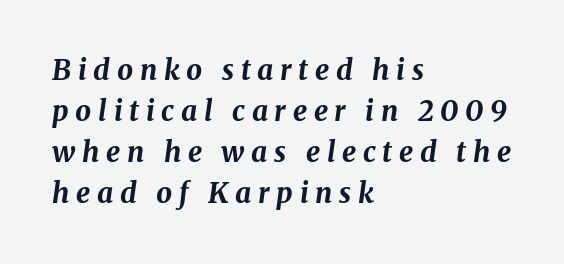
Characters are canted at an angle relative to the baseline's perpendicular. Decoration check: the copy has no underline. The setting favours the left margin, as ordinary paragraphs usually do. This sample has the flowing, uneven cadence of proportional lettering. Weight: bold. Regular leading.
